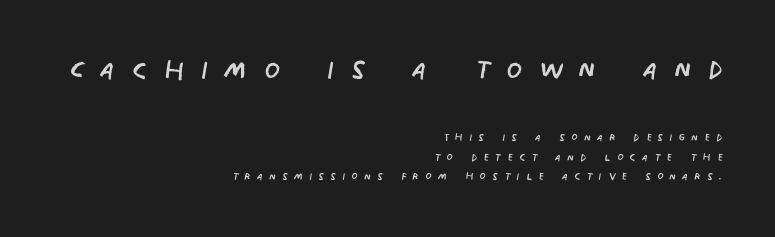
Q: Is the text bold? A: No.
Q: Is the typeface a serif or a sans-serif typeface? A: Sans-serif.
Q: Is the text underlined? A: No.
Q: How is the paragraph aligned? A: Right-aligned.
Q: Is the spacing between letters normal or unusually wide? A: Unusually wide.
Q: Is the spacing between lines tight, normal or loose? A: Normal.
Q: Which block of text is set in a larger size, the first (top) or the second (bottom)? A: The first (top) one.
Q: Width (condensed, normal, or wide)? A: Condensed.
Q: Stroke contrast? A: Low.
Q: x-height? A: Large.
Q: Monospaced? A: No.
